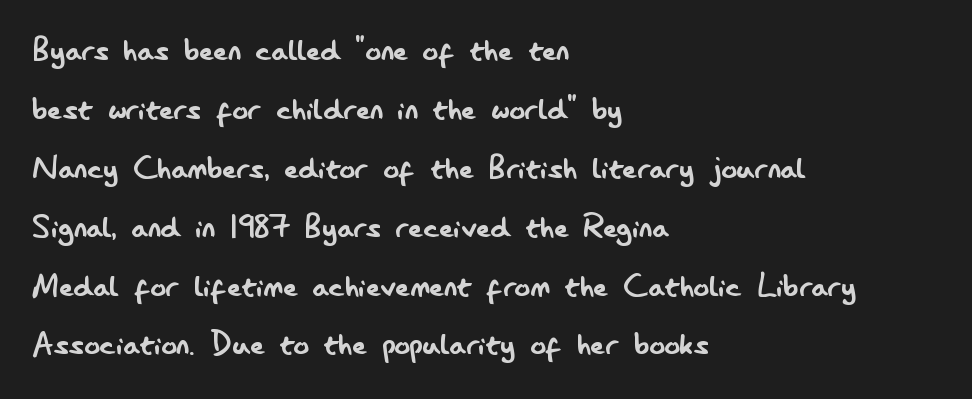
Q: Is the text bold? A: No.
Q: Is the text italic (slanted)? A: No, it is upright.
Q: Is the typeface a serif or a sans-serif typeface? A: Sans-serif.
Q: Is the text underlined? A: No.
Q: How is the paragraph aligned? A: Left-aligned.
Q: Is the spacing between letters normal or unusually wide? A: Normal.
Q: Is the spacing between lines tight, normal or loose? A: Normal.
Q: Width (condensed, normal, or wide)? A: Condensed.
Q: Stroke contrast? A: Low.
Q: x-height? A: Small.
Q: Monospaced? A: No.
